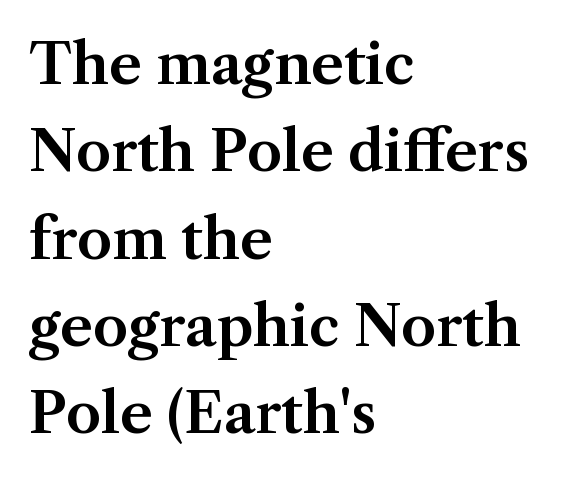
{"serif": "yes", "italic": "no", "width": "normal", "stroke_contrast": "medium", "x_height": "medium", "monospaced": "no", "underline": "no", "align": "left", "line_spacing": "normal", "line_spacing_ratio": 1.56, "letter_spacing": "normal", "letter_spacing_em": 0.0, "glyph_px": 56}
